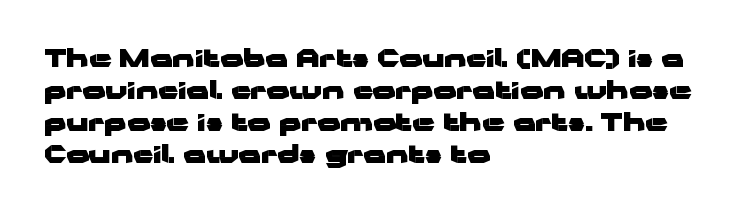
{"italic": "no", "bold": "yes", "underline": "no", "align": "left", "line_spacing": "normal", "line_spacing_ratio": 1.28, "letter_spacing": "normal", "letter_spacing_em": 0.0, "glyph_px": 25}
